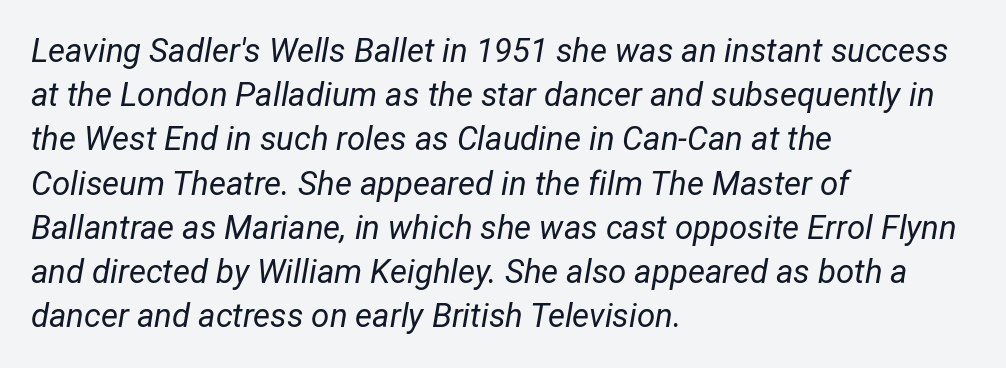
Q: Is the text bold? A: No.
Q: Is the text italic (slanted)? A: Yes, it leans right by about 12 degrees.
Q: Is the text underlined? A: No.
Q: How is the paragraph aligned? A: Left-aligned.
Q: Is the spacing between letters normal or unusually wide? A: Normal.
Q: Is the spacing between lines tight, normal or loose? A: Normal.
Q: Width (condensed, normal, or wide)? A: Condensed.
Q: Stroke contrast? A: Low.
Q: x-height? A: Medium.
Q: Monospaced? A: No.
